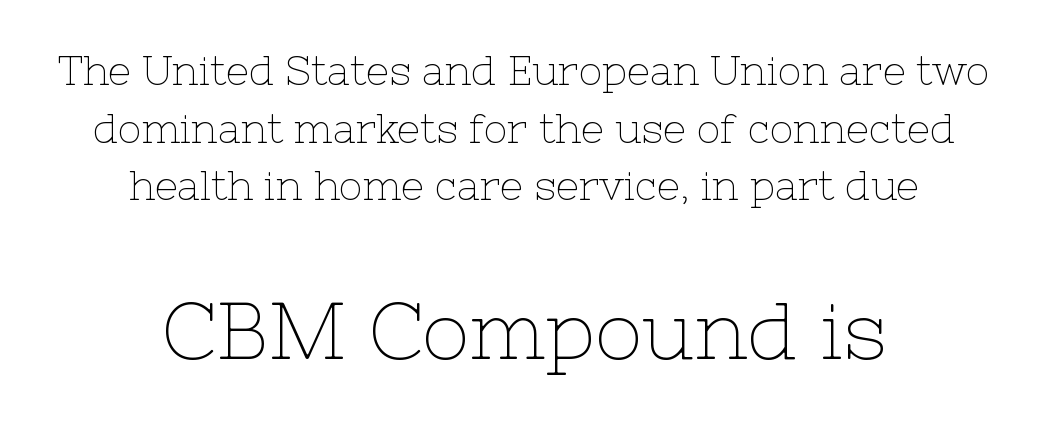
Q: Is the text bold? A: No.
Q: Is the text italic (slanted)? A: No, it is upright.
Q: Is the typeface a serif or a sans-serif typeface? A: Serif.
Q: Is the text underlined? A: No.
Q: How is the paragraph aligned? A: Centered.
Q: Is the spacing between letters normal or unusually wide? A: Normal.
Q: Is the spacing between lines tight, normal or loose? A: Normal.
Q: Which block of text is set in a larger size, the first (top) or the second (bottom)? A: The second (bottom) one.
Q: Width (condensed, normal, or wide)? A: Normal.
Q: Stroke contrast? A: Low.
Q: x-height? A: Medium.
Q: Monospaced? A: No.
